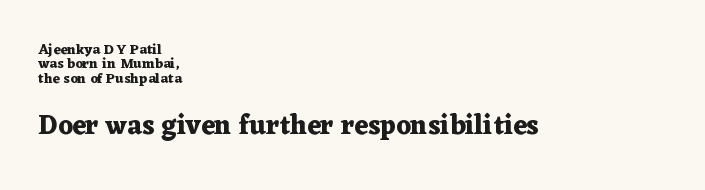
The image shows 27 px bold type, upright; set left-aligned, tight line spacing (1.03x), normal letter spacing, not underlined; the second (bottom) block is 1.93x larger.
